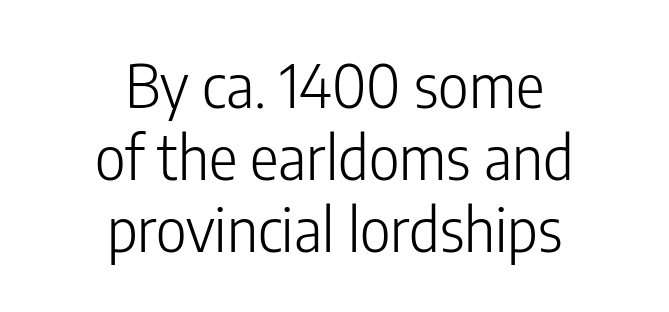
Q: Is the text bold? A: No.
Q: Is the text italic (slanted)? A: No, it is upright.
Q: Is the typeface a serif or a sans-serif typeface? A: Sans-serif.
Q: Is the text underlined? A: No.
Q: How is the paragraph aligned? A: Centered.
Q: Is the spacing between letters normal or unusually wide? A: Normal.
Q: Width (condensed, normal, or wide)? A: Condensed.
Q: Stroke contrast? A: Low.
Q: x-height? A: Medium.
Q: Monospaced? A: No.
